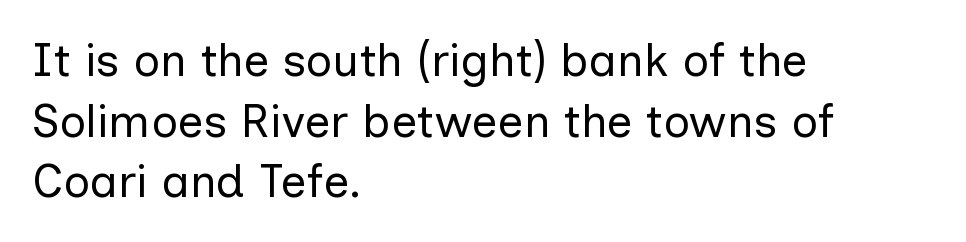
Q: Is the text bold? A: No.
Q: Is the text italic (slanted)? A: No, it is upright.
Q: Is the typeface a serif or a sans-serif typeface? A: Sans-serif.
Q: Is the text underlined? A: No.
Q: How is the paragraph aligned? A: Left-aligned.
Q: Is the spacing between letters normal or unusually wide? A: Normal.
Q: Is the spacing between lines tight, normal or loose? A: Normal.
Q: Width (condensed, normal, or wide)? A: Normal.
Q: Stroke contrast? A: Low.
Q: x-height? A: Medium.
Q: Monospaced? A: No.
